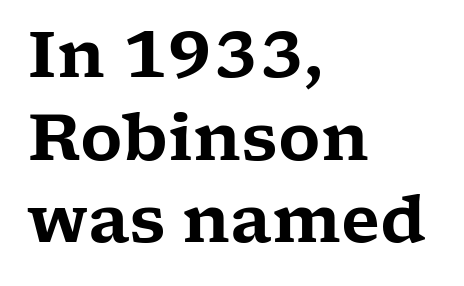
The image shows 65 px wide serif type, upright; set left-aligned, normal line spacing (1.27x), normal letter spacing, not underlined; low stroke contrast and a medium x-height.
